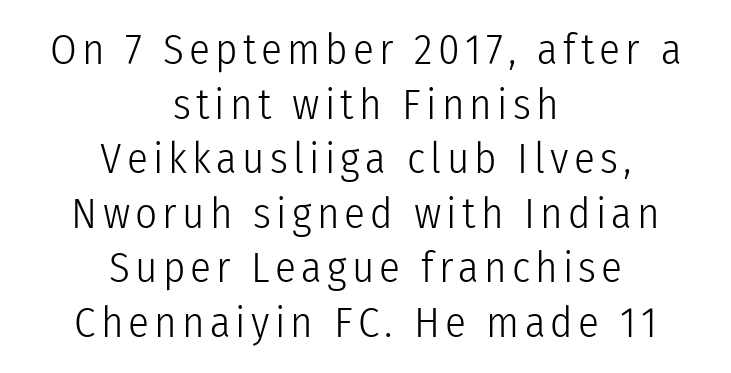
Compared with a flush-left layout, this one balances lines on the center instead. Quick note: underline off. Rows of type keep a routine distance in the vertical direction. The passage shown is typeset with a sans-serif family.
